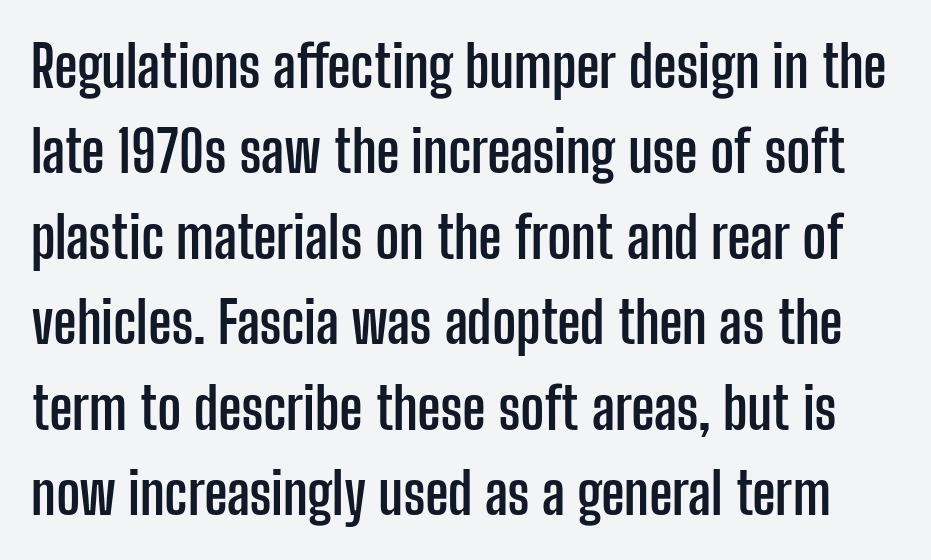
Q: Is the text bold? A: Yes.
Q: Is the text italic (slanted)? A: No, it is upright.
Q: Is the typeface a serif or a sans-serif typeface? A: Sans-serif.
Q: Is the text underlined? A: No.
Q: Is the spacing between letters normal or unusually wide? A: Normal.
Q: Is the spacing between lines tight, normal or loose? A: Normal.
Q: Width (condensed, normal, or wide)? A: Condensed.
Q: Stroke contrast? A: Low.
Q: x-height? A: Medium.
Q: Monospaced? A: No.
